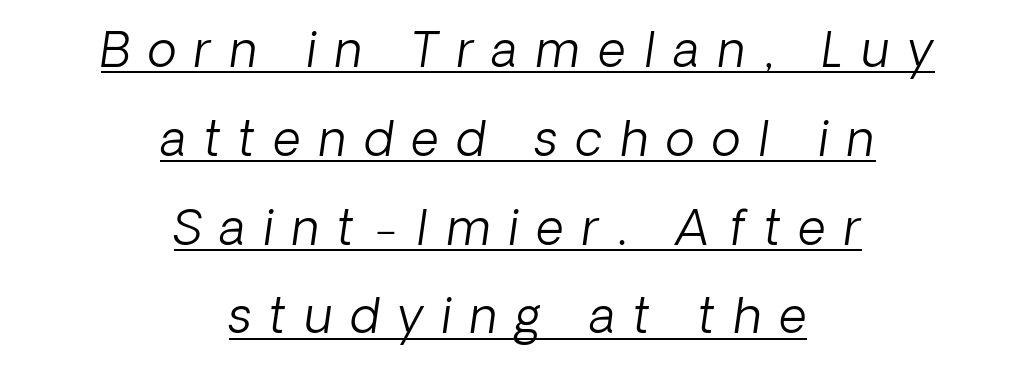
The image shows 48 px light type, italic (leaning right); set centered, line spacing 1.85x, unusually wide letter spacing (+0.38 em), underlined; low stroke contrast and a medium x-height.
